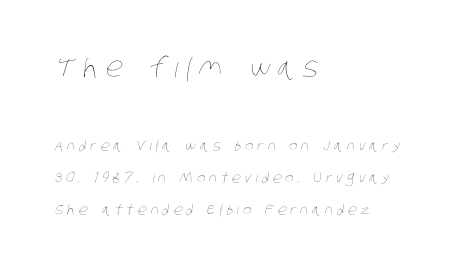
The image shows 27 px text type; set left-aligned, loose line spacing (2.3x), unusually wide letter spacing (+0.28 em), not underlined; the first (top) block is 1.93x larger.
